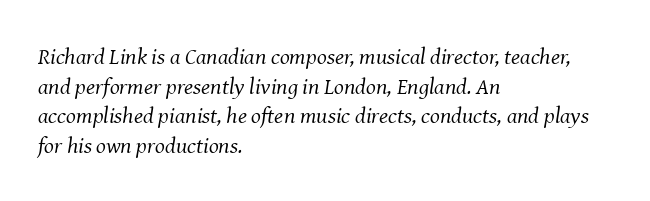
Q: Is the text bold? A: No.
Q: Is the text italic (slanted)? A: Yes, it leans right by about 8 degrees.
Q: Is the text underlined? A: No.
Q: How is the paragraph aligned? A: Left-aligned.
Q: Is the spacing between letters normal or unusually wide? A: Normal.
Q: Is the spacing between lines tight, normal or loose? A: Normal.
